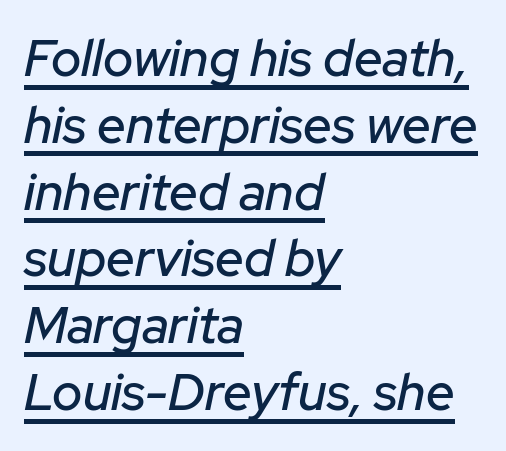
Q: Is the text italic (slanted)? A: Yes, it leans right by about 12 degrees.
Q: Is the text underlined? A: Yes.
Q: How is the paragraph aligned? A: Left-aligned.
Q: Is the spacing between letters normal or unusually wide? A: Normal.
Q: Is the spacing between lines tight, normal or loose? A: Normal.
Q: Width (condensed, normal, or wide)? A: Normal.
Q: Stroke contrast? A: Low.
Q: x-height? A: Medium.
Q: Monospaced? A: No.
